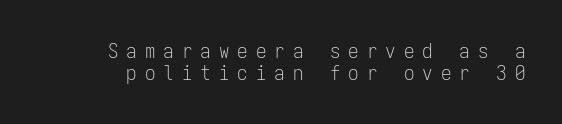
The image shows 21 px text type, upright; set tight line spacing (1.05x), unusually wide letter spacing (+0.38 em), not underlined.
